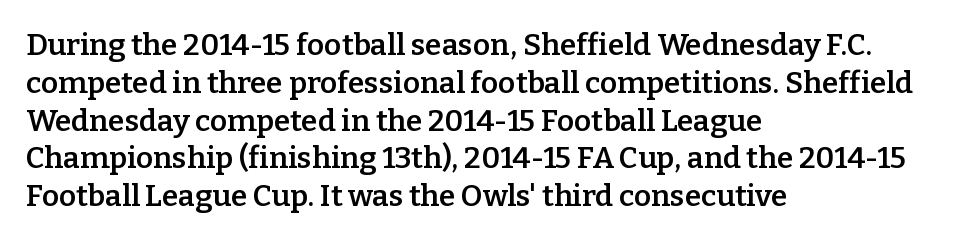
The image shows 30 px semibold serif type, upright; set left-aligned, normal line spacing (1.26x), normal letter spacing, not underlined; low stroke contrast and a medium x-height.
